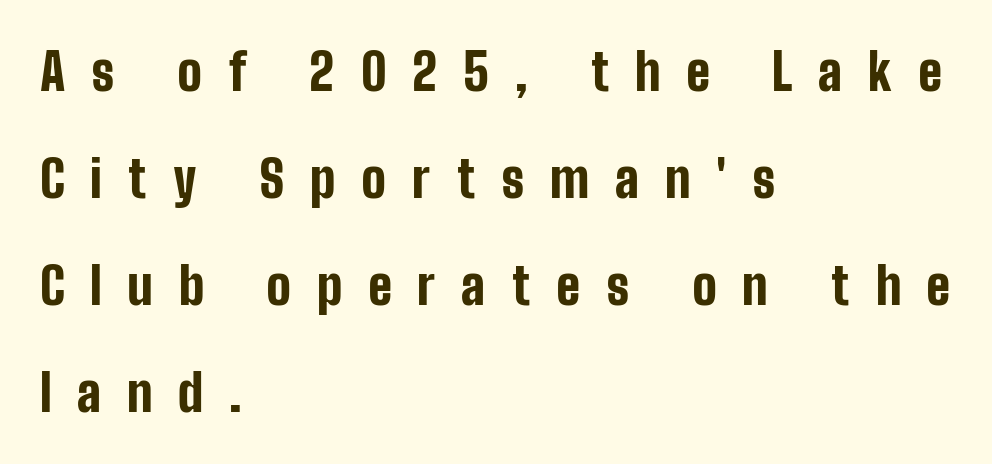
Heft: maximum for text — a bold. Stroke terminals: plain, sans-serif. Line beginnings align vertically; line endings do not. The specimen reads as upright at a glance. A bare baseline throughout the passage. The letters advance in unequal steps, a hallmark of proportional type.
